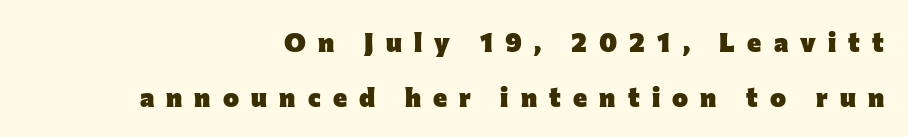
Q: Is the text bold? A: Yes.
Q: Is the text italic (slanted)? A: No, it is upright.
Q: Is the text underlined? A: No.
Q: How is the paragraph aligned? A: Right-aligned.
Q: Is the spacing between letters normal or unusually wide? A: Unusually wide.
Q: Is the spacing between lines tight, normal or loose? A: Loose.
